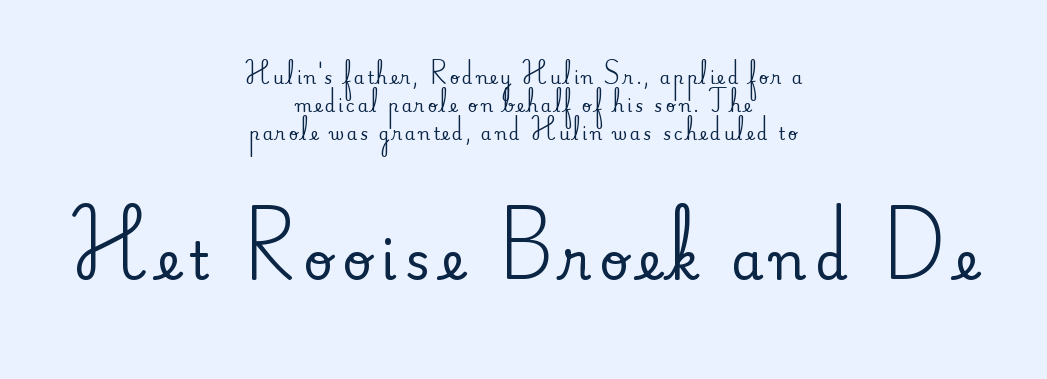
The image shows 52 px serif type, upright; set centered, normal line spacing (1.65x), not underlined; the second (bottom) block is 3.06x larger; medium stroke contrast and a small x-height.
